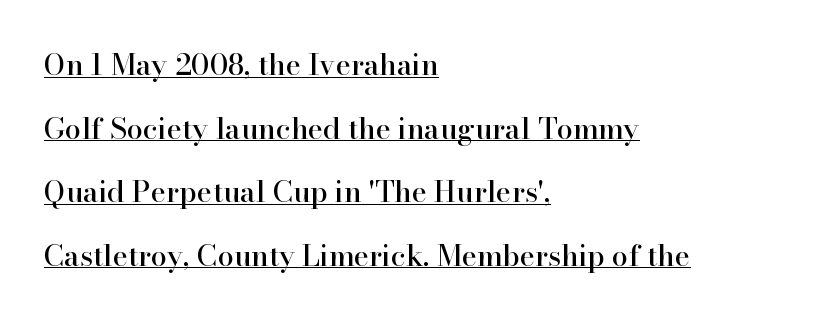
Left-aligned paragraph, ragged on the right. Examine the stroke ends and you'll spot serifs. Each line of the rendering has a horizontal stroke beneath the glyphs. This sample has the flowing, uneven cadence of proportional lettering. A typesetter would call this leading open, well beyond the default. Every stem runs plumb, perpendicular to the baseline.
